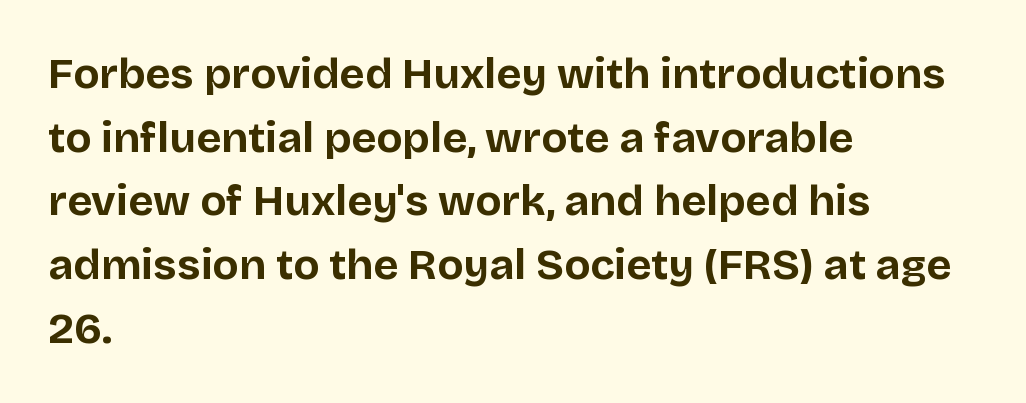
{"serif": "no", "italic": "no", "bold": "yes", "weight": "bold", "width": "normal", "stroke_contrast": "low", "x_height": "large", "monospaced": "no", "underline": "no", "align": "left", "line_spacing": "normal", "line_spacing_ratio": 1.48, "letter_spacing": "normal", "letter_spacing_em": 0.0, "glyph_px": 43}
